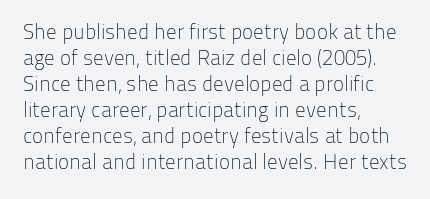
The typography opts for an upright posture over an oblique one. Unmarked baselines from the first word to the last. Students, note that the glyphs here touch the page at normal intervals. Which margin do the lines hug? The left one — the right edge is uneven. The typesetting does not lean heavy: it is not bold.
